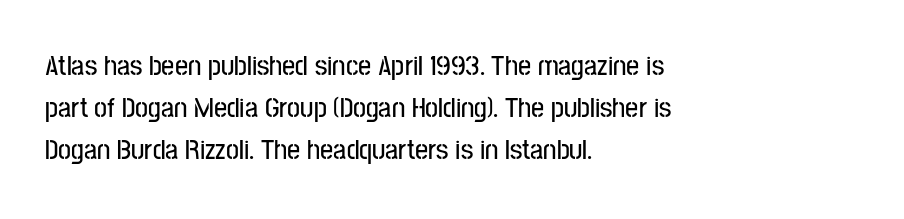
The image shows 29 px condensed sans-serif type, upright; set left-aligned, normal line spacing (1.45x), normal letter spacing, not underlined; low stroke contrast and a medium x-height.
